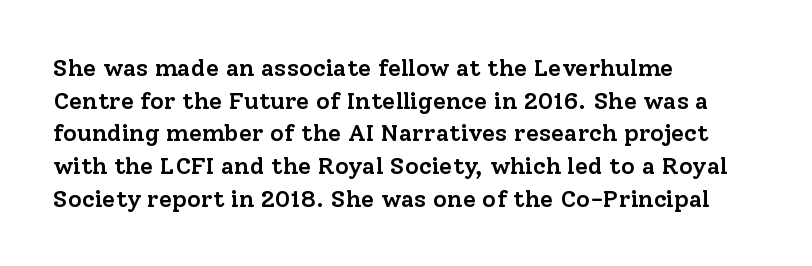
The image shows 24 px text type, upright; set left-aligned, normal line spacing (1.36x), normal letter spacing, not underlined.
